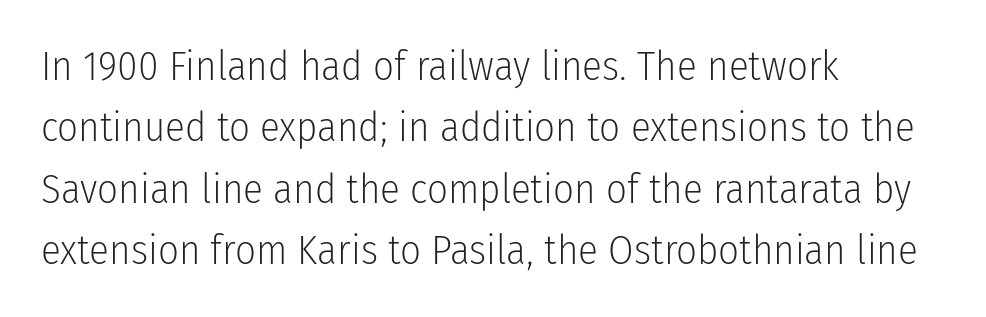
{"serif": "no", "italic": "no", "bold": "no", "weight": "light", "width": "condensed", "stroke_contrast": "low", "x_height": "medium", "monospaced": "no", "underline": "no", "align": "left", "line_spacing": "normal", "line_spacing_ratio": 1.5, "letter_spacing": "normal", "letter_spacing_em": 0.0, "glyph_px": 41}
